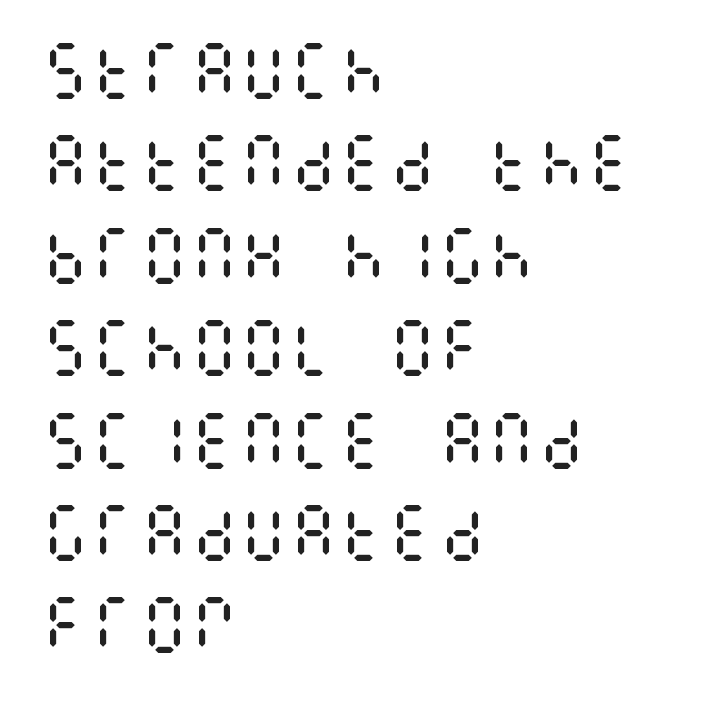
Q: Is the text bold? A: No.
Q: Is the text italic (slanted)? A: No, it is upright.
Q: Is the text underlined? A: No.
Q: How is the paragraph aligned? A: Left-aligned.
Q: Is the spacing between letters normal or unusually wide? A: Normal.
Q: Is the spacing between lines tight, normal or loose? A: Normal.
Q: Width (condensed, normal, or wide)? A: Condensed.
Q: Stroke contrast? A: Medium.
Q: x-height? A: Large.
